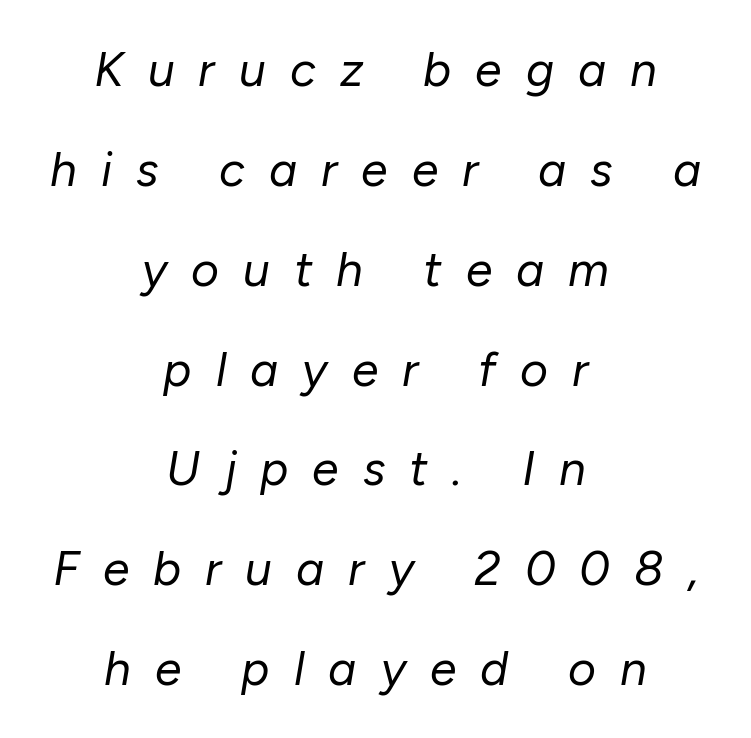
The image shows 48 px regular-weight type, italic (leaning right); set centered, loose line spacing (2.08x), unusually wide letter spacing (+0.5 em), not underlined; low stroke contrast and a medium x-height.
